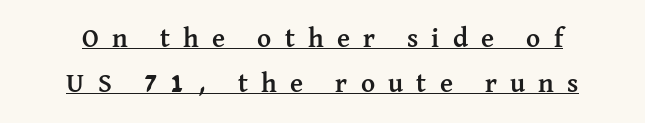
Successive baselines arrive at the customary interval. Every word sits above its own underline. The passage shown has open, widely tracked lettering throughout. Students, this is bold: see how much ink each stroke carries. Does the lettering tilt? It doesn't — this is upright.
